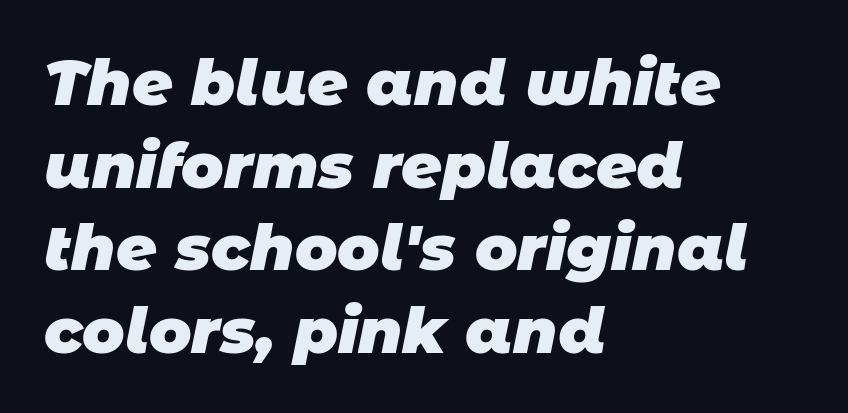
The image shows 63 px heavy sans-serif type; set left-aligned, normal line spacing (1.31x), normal letter spacing, not underlined; low stroke contrast and a large x-height.
